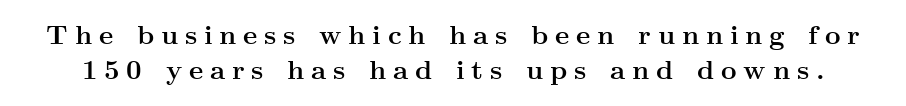
{"italic": "no", "bold": "yes", "underline": "no", "line_spacing": "normal", "line_spacing_ratio": 1.29, "letter_spacing": "wide", "letter_spacing_em": 0.25, "glyph_px": 27}
